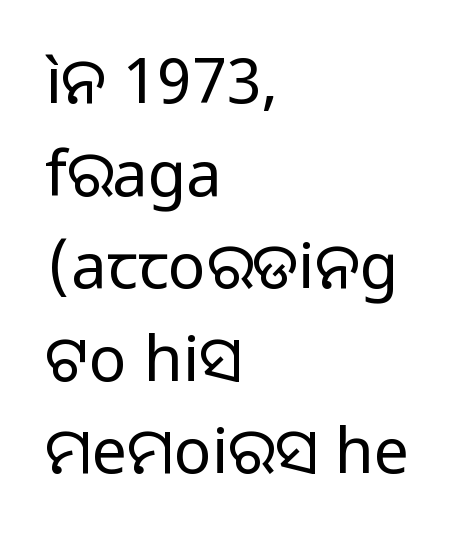
Q: Is the text bold? A: No.
Q: Is the text italic (slanted)? A: No, it is upright.
Q: Is the typeface a serif or a sans-serif typeface? A: Sans-serif.
Q: Is the text underlined? A: No.
Q: How is the paragraph aligned? A: Left-aligned.
Q: Is the spacing between letters normal or unusually wide? A: Normal.
Q: Is the spacing between lines tight, normal or loose? A: Normal.
Q: Width (condensed, normal, or wide)? A: Normal.
Q: Stroke contrast? A: Low.
Q: x-height? A: Medium.
Q: Monospaced? A: No.
